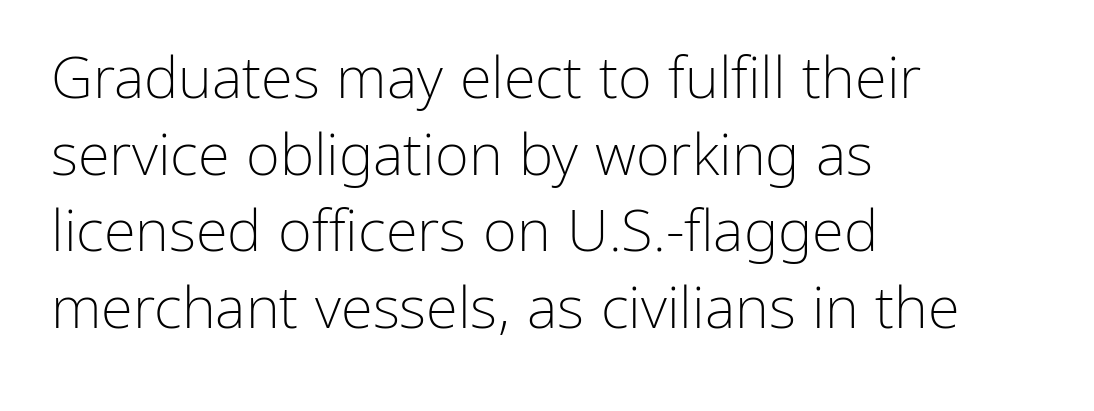
The image shows 58 px light sans-serif type, upright; set left-aligned, normal line spacing (1.32x), normal letter spacing, not underlined; low stroke contrast and a medium x-height.
